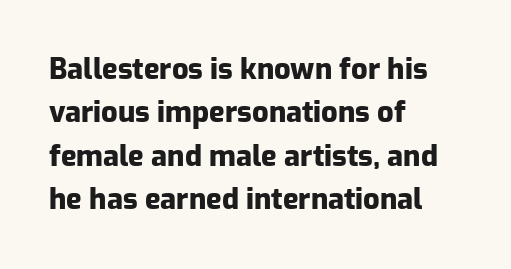
The image shows 29 px heavy sans-serif type, upright; set left-aligned, normal line spacing (1.5x), normal letter spacing, not underlined; low stroke contrast and a medium x-height.
